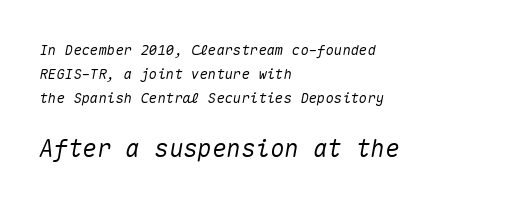
Tracking here is standard; glyphs follow each other at the usual distance. The foot of each line stays bare and open. All the whitespace from short lines collects on the right. Style check: oblique. Of the two passages, the one underneath uses the larger point size.
